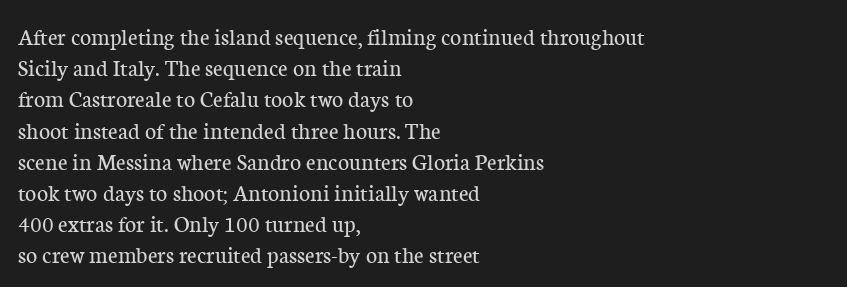
The image shows 24 px text type, upright; set left-aligned, normal line spacing (1.3x), normal letter spacing, not underlined.
